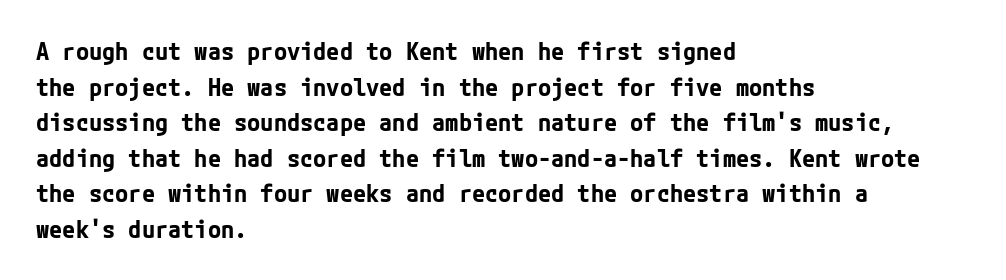
Q: Is the text bold? A: Yes.
Q: Is the text italic (slanted)? A: No, it is upright.
Q: Is the text underlined? A: No.
Q: How is the paragraph aligned? A: Left-aligned.
Q: Is the spacing between letters normal or unusually wide? A: Normal.
Q: Is the spacing between lines tight, normal or loose? A: Normal.
